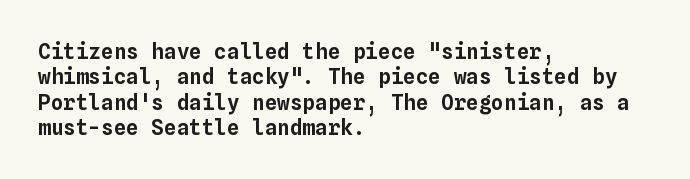
The image shows 21 px text type, upright; set left-aligned, line spacing 1.21x, normal letter spacing, not underlined.
